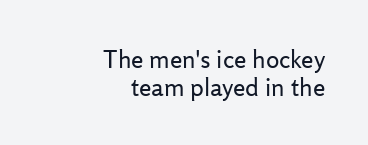
Q: Is the text bold? A: No.
Q: Is the text italic (slanted)? A: No, it is upright.
Q: Is the text underlined? A: No.
Q: How is the paragraph aligned? A: Right-aligned.
Q: Is the spacing between letters normal or unusually wide? A: Normal.
Q: Is the spacing between lines tight, normal or loose? A: Tight.
